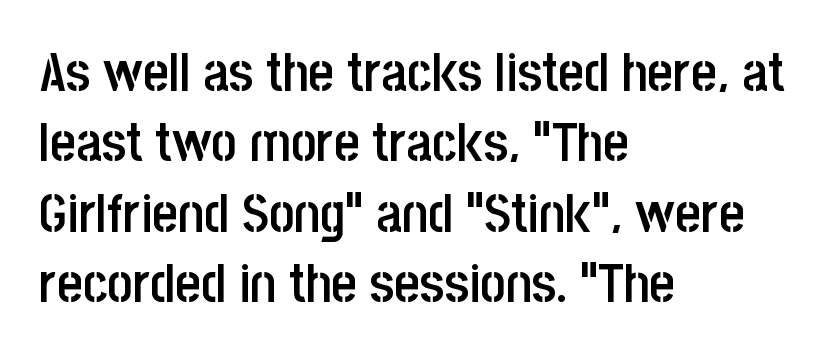
{"serif": "no", "italic": "no", "bold": "semi", "weight": "semibold", "width": "condensed", "stroke_contrast": "low", "x_height": "large", "monospaced": "no", "underline": "no", "align": "left", "line_spacing": "normal", "line_spacing_ratio": 1.28, "letter_spacing": "normal", "letter_spacing_em": 0.0, "glyph_px": 55}
